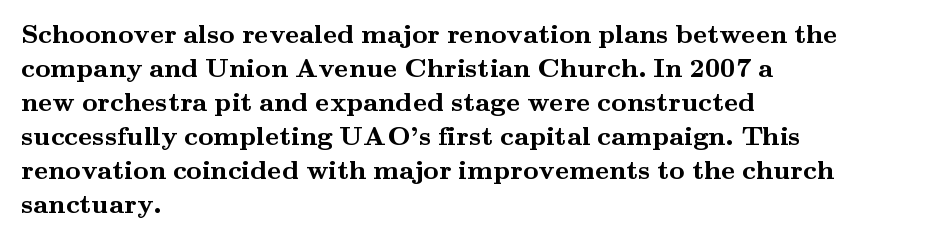
Does the weight exceed regular? Yes, all the way to bold. Short note: letters normally spaced. The space beneath each line is pristine and unruled. The typesetter chose a ragged-right arrangement here. Posture: vertical. The passage shown stacks its lines at a standard gap.
